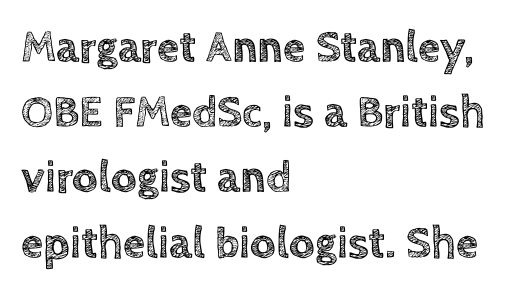
Q: Is the text italic (slanted)? A: No, it is upright.
Q: Is the text underlined? A: No.
Q: How is the paragraph aligned? A: Left-aligned.
Q: Is the spacing between letters normal or unusually wide? A: Normal.
Q: Is the spacing between lines tight, normal or loose? A: Normal.
Q: Width (condensed, normal, or wide)? A: Normal.
Q: x-height? A: Large.
Q: Monospaced? A: No.
